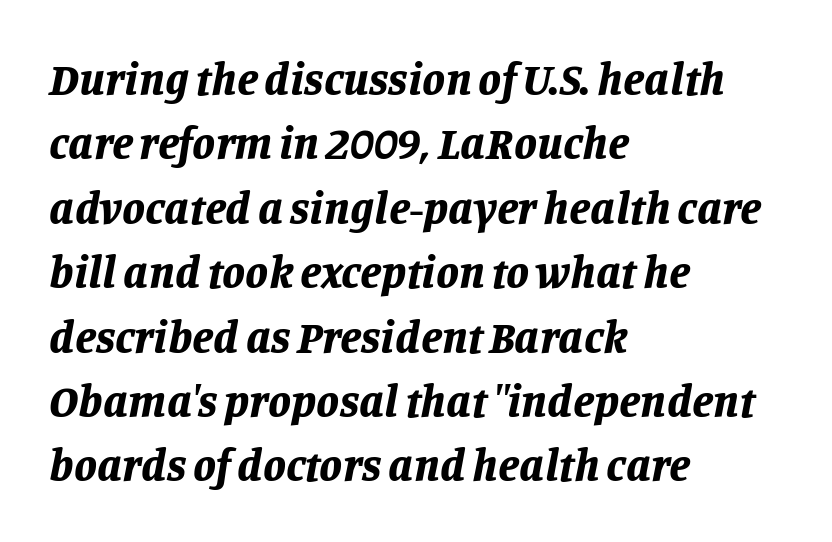
Yep, that's italic — everything's leaning. Varying glyph widths throughout — classic text-font behaviour. Typographic density is high because the face is bold. The compositor pushed each line to the left boundary.
